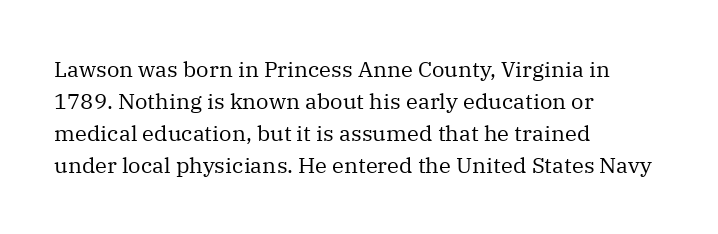
The image shows 22 px text type, upright; set left-aligned, normal line spacing (1.45x), normal letter spacing, not underlined.
